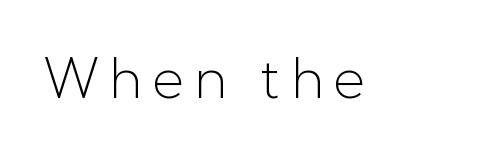
{"serif": "no", "italic": "no", "bold": "no", "weight": "light", "width": "normal", "stroke_contrast": "low", "x_height": "medium", "monospaced": "no", "underline": "no", "glyph_px": 55}
